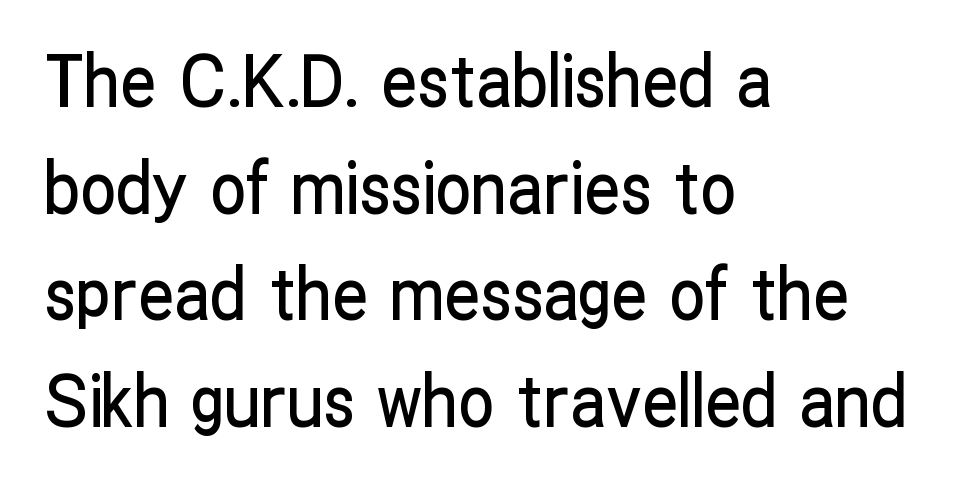
The image shows 72 px condensed sans-serif type, upright; set left-aligned, normal line spacing (1.48x), normal letter spacing, not underlined; low stroke contrast and a medium x-height.
